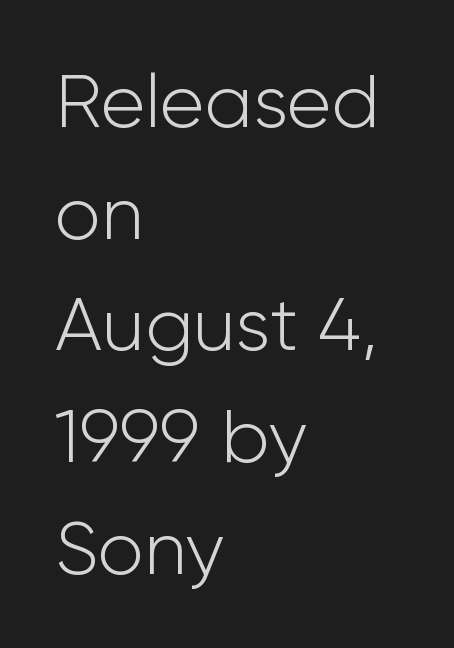
{"serif": "no", "italic": "no", "bold": "no", "weight": "light", "width": "normal", "stroke_contrast": "low", "x_height": "medium", "monospaced": "no", "underline": "no", "align": "left", "line_spacing": "normal", "line_spacing_ratio": 1.49, "letter_spacing": "normal", "letter_spacing_em": 0.0, "glyph_px": 75}
